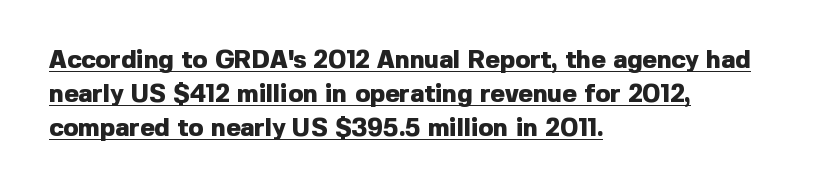
This block has exactly the height ordinary leading produces. The sample has been set heavy, in full bold. Glance below the letters and you will spot a drawn line. Leftover space on each line is placed entirely after the last word. In terms of posture, this sample is upright.
